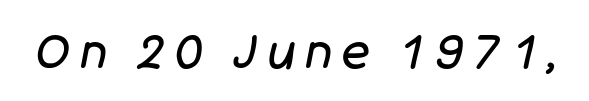
Q: Is the text bold? A: No.
Q: Is the text italic (slanted)? A: Yes, it leans right by about 11 degrees.
Q: Is the text underlined? A: No.
Q: Is the spacing between letters normal or unusually wide? A: Unusually wide.
Q: Width (condensed, normal, or wide)? A: Normal.
Q: Stroke contrast? A: Low.
Q: x-height? A: Large.
Q: Monospaced? A: No.
